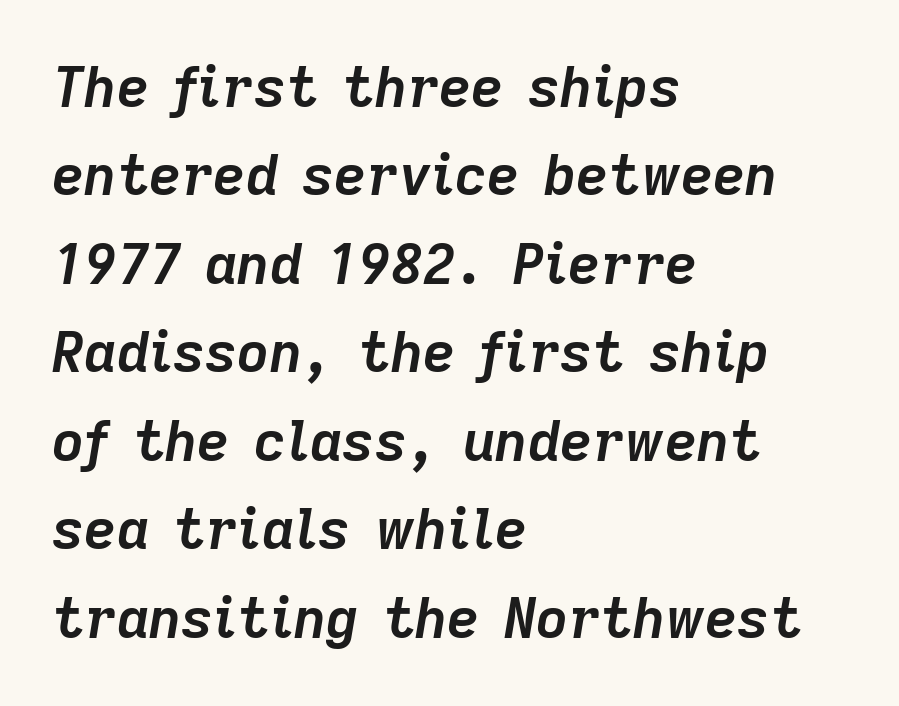
{"italic": "yes", "lean": "right", "slant_degrees": 9, "bold": "yes", "weight": "semibold", "width": "normal", "stroke_contrast": "low", "x_height": "medium", "monospaced": "no", "underline": "no", "align": "left", "line_spacing": "normal", "line_spacing_ratio": 1.58, "letter_spacing": "normal", "letter_spacing_em": 0.0, "glyph_px": 56}
